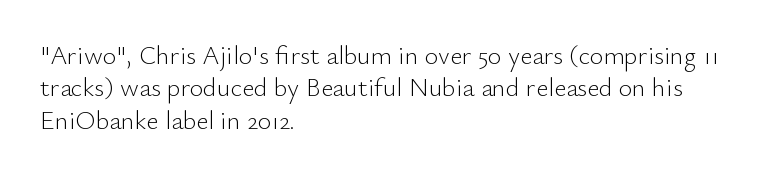
Q: Is the text bold? A: No.
Q: Is the text italic (slanted)? A: No, it is upright.
Q: Is the text underlined? A: No.
Q: How is the paragraph aligned? A: Left-aligned.
Q: Is the spacing between letters normal or unusually wide? A: Normal.
Q: Is the spacing between lines tight, normal or loose? A: Normal.
